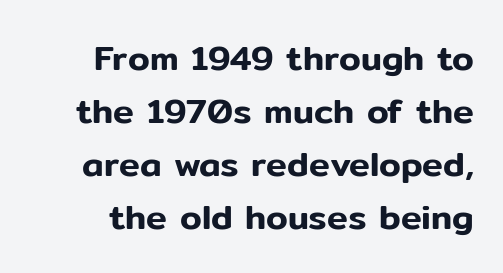
The image shows 35 px sans-serif type, upright; set normal line spacing (1.51x), normal letter spacing, not underlined; low stroke contrast and a medium x-height.
